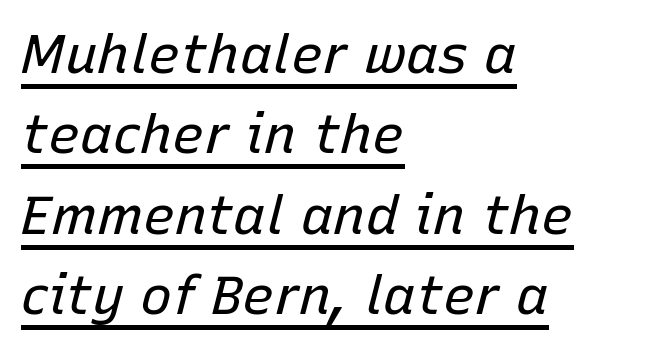
Q: Is the text bold? A: No.
Q: Is the text italic (slanted)? A: Yes, it leans right by about 15 degrees.
Q: Is the text underlined? A: Yes.
Q: How is the paragraph aligned? A: Left-aligned.
Q: Is the spacing between letters normal or unusually wide? A: Normal.
Q: Is the spacing between lines tight, normal or loose? A: Normal.
Q: Width (condensed, normal, or wide)? A: Normal.
Q: Stroke contrast? A: Low.
Q: x-height? A: Medium.
Q: Monospaced? A: No.
